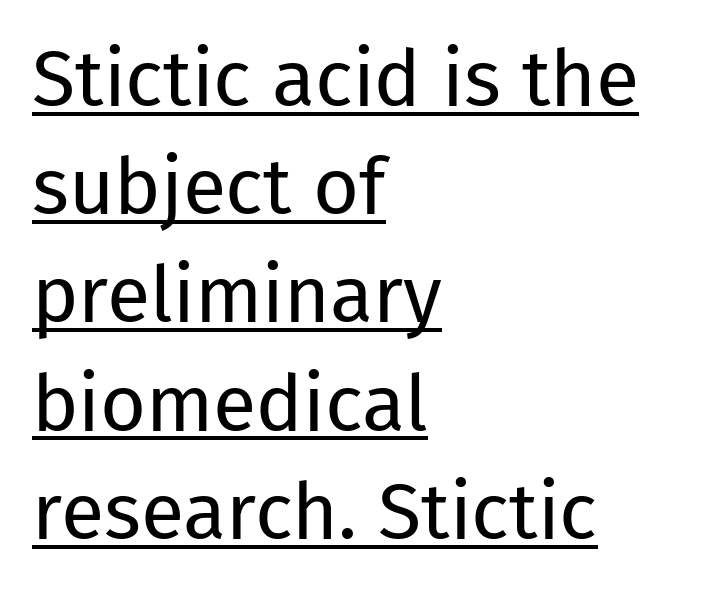
Glance below the letters and you will spot a drawn line. Designer's note — italics off, roman on. The characters display no serif detailing; their extremities are plain. The passage shown is not bold in any degree.
